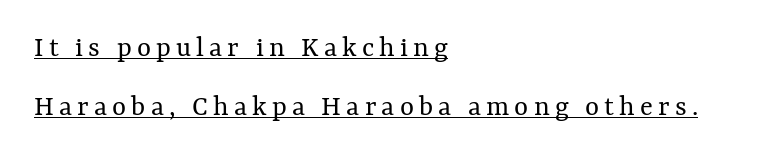
Q: Is the text bold? A: No.
Q: Is the text italic (slanted)? A: No, it is upright.
Q: Is the text underlined? A: Yes.
Q: How is the paragraph aligned? A: Left-aligned.
Q: Is the spacing between lines tight, normal or loose? A: Loose.
Q: Width (condensed, normal, or wide)? A: Normal.
Q: Stroke contrast? A: Medium.
Q: x-height? A: Medium.
Q: Monospaced? A: No.
